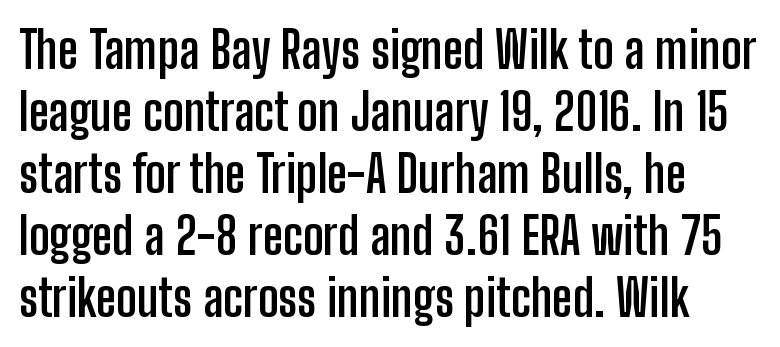
Italic: no, the glyphs are upright roman. Notice how thick the strokes are: this is what a full bold looks like. Observe the ordinary spacing: letters are neighbours, not strangers. I'd call this a sans setting — the letters go barefoot. The space directly below the letters is spotless. Each letter keeps its own natural width here, so spacing adapts to shape.
